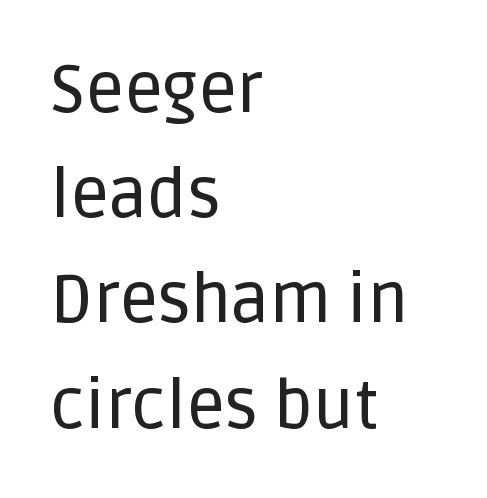
Q: Is the text italic (slanted)? A: No, it is upright.
Q: Is the typeface a serif or a sans-serif typeface? A: Sans-serif.
Q: Is the text underlined? A: No.
Q: How is the paragraph aligned? A: Left-aligned.
Q: Is the spacing between letters normal or unusually wide? A: Normal.
Q: Is the spacing between lines tight, normal or loose? A: Normal.
Q: Width (condensed, normal, or wide)? A: Normal.
Q: Stroke contrast? A: Low.
Q: x-height? A: Large.
Q: Monospaced? A: No.
